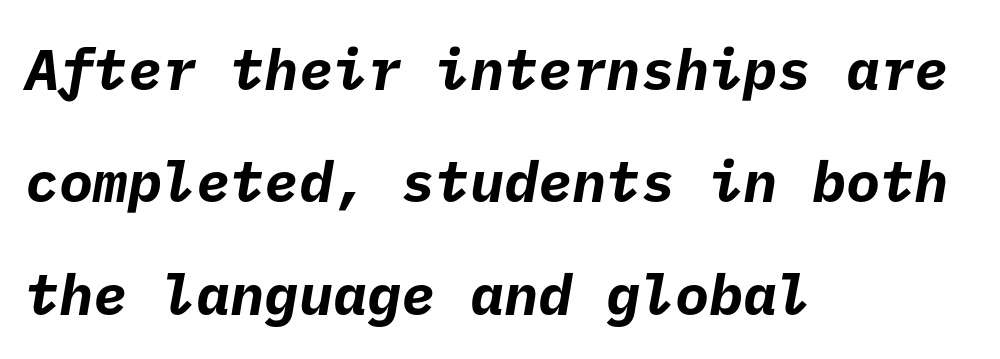
{"serif": "no", "bold": "yes", "weight": "bold", "width": "normal", "stroke_contrast": "low", "x_height": "medium", "underline": "no", "align": "left", "line_spacing": "loose", "line_spacing_ratio": 1.97, "letter_spacing": "normal", "letter_spacing_em": 0.0, "glyph_px": 57}
